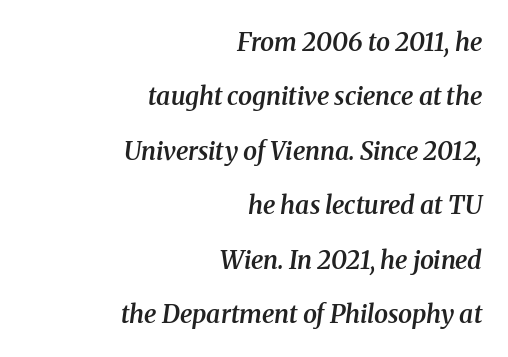
Q: Is the text bold? A: Semi-bold.
Q: Is the text italic (slanted)? A: Yes, it leans right by about 8 degrees.
Q: Is the text underlined? A: No.
Q: How is the paragraph aligned? A: Right-aligned.
Q: Is the spacing between letters normal or unusually wide? A: Normal.
Q: Is the spacing between lines tight, normal or loose? A: Loose.
